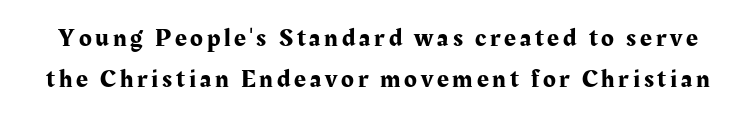
{"italic": "no", "underline": "no", "line_spacing": "normal", "line_spacing_ratio": 1.58, "glyph_px": 26}
